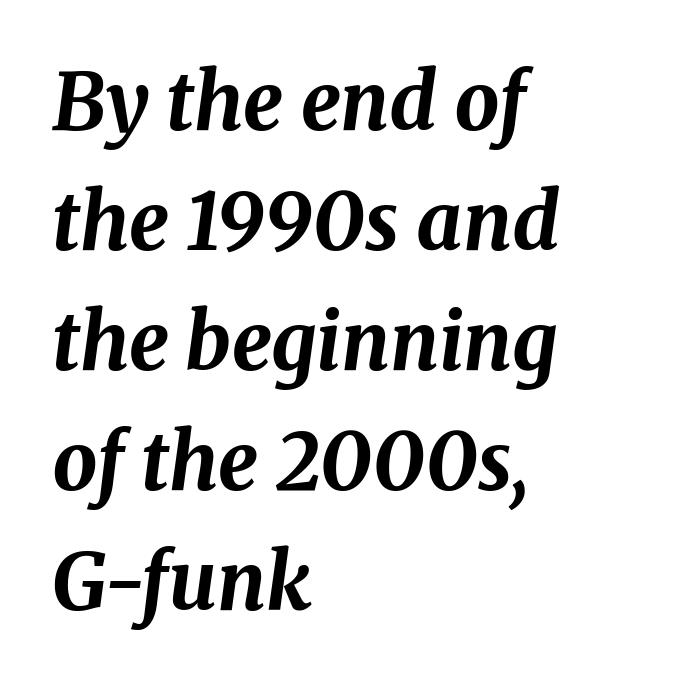
Q: Is the text bold? A: Yes.
Q: Is the text italic (slanted)? A: Yes, it leans right by about 8 degrees.
Q: Is the text underlined? A: No.
Q: How is the paragraph aligned? A: Left-aligned.
Q: Is the spacing between letters normal or unusually wide? A: Normal.
Q: Is the spacing between lines tight, normal or loose? A: Normal.
Q: Width (condensed, normal, or wide)? A: Normal.
Q: Stroke contrast? A: Medium.
Q: x-height? A: Medium.
Q: Monospaced? A: No.
